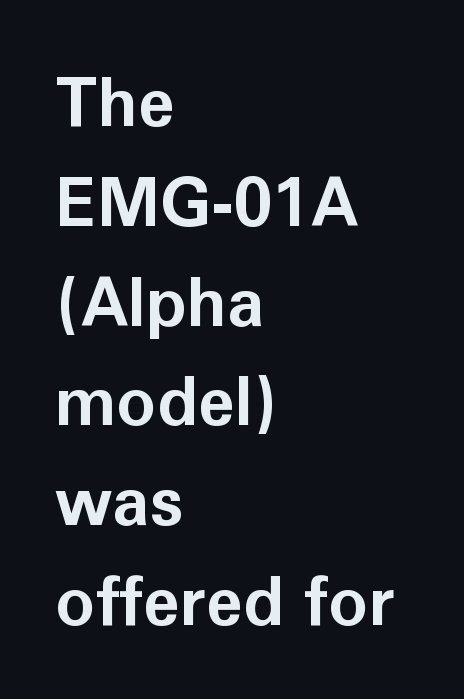
Q: Is the text bold? A: Yes.
Q: Is the text italic (slanted)? A: No, it is upright.
Q: Is the typeface a serif or a sans-serif typeface? A: Sans-serif.
Q: Is the text underlined? A: No.
Q: How is the paragraph aligned? A: Left-aligned.
Q: Is the spacing between letters normal or unusually wide? A: Normal.
Q: Is the spacing between lines tight, normal or loose? A: Normal.
Q: Width (condensed, normal, or wide)? A: Normal.
Q: Stroke contrast? A: Low.
Q: x-height? A: Medium.
Q: Monospaced? A: No.
